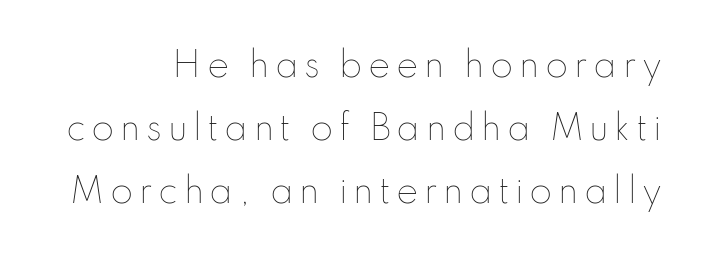
Q: Is the text bold? A: No.
Q: Is the text italic (slanted)? A: No, it is upright.
Q: Is the text underlined? A: No.
Q: Is the spacing between lines tight, normal or loose? A: Loose.
Q: Width (condensed, normal, or wide)? A: Normal.
Q: Stroke contrast? A: Low.
Q: x-height? A: Small.
Q: Monospaced? A: No.
